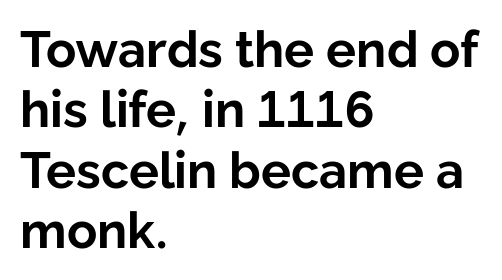
The image shows 50 px bold sans-serif type, upright; set left-aligned, line spacing 1.21x, normal letter spacing, not underlined; low stroke contrast and a medium x-height.
